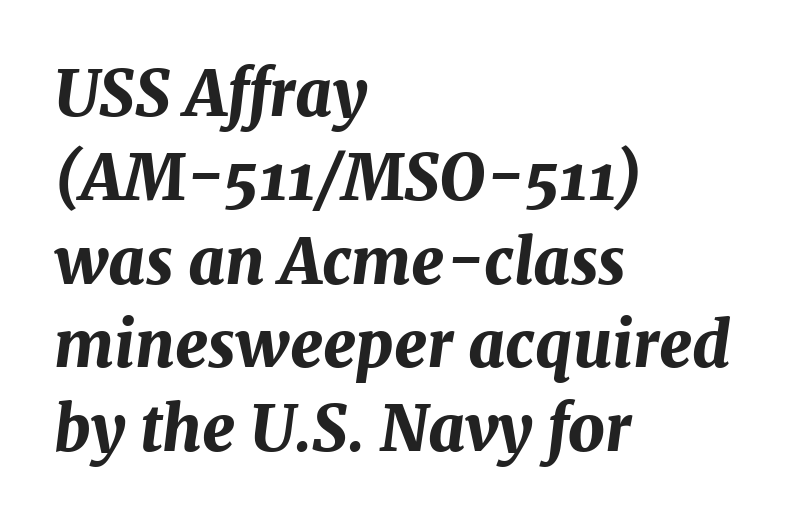
Heft: maximum for text — a bold. Does the lettering tilt? It does — this is italic. Varying glyph widths throughout — classic text-font behaviour. Decoration check: the copy has no underline. These lines sit exactly where default settings would place them. The passage is arranged the way most books set body copy — flush left.
